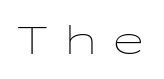
{"italic": "no", "bold": "no", "weight": "thin", "width": "wide", "stroke_contrast": "low", "x_height": "medium", "monospaced": "yes", "underline": "no", "letter_spacing": "wide", "letter_spacing_em": 0.34, "glyph_px": 44}
